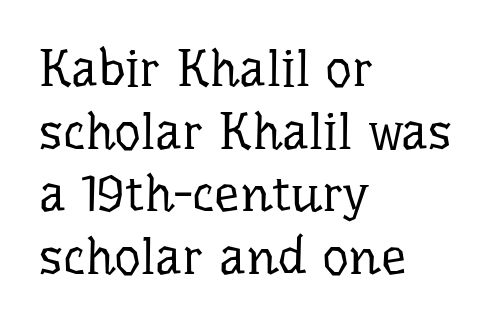
{"serif": "yes", "italic": "no", "bold": "no", "weight": "regular", "width": "normal", "stroke_contrast": "low", "x_height": "medium", "monospaced": "no", "underline": "no", "align": "left", "line_spacing_ratio": 1.23, "letter_spacing": "normal", "letter_spacing_em": 0.0, "glyph_px": 51}
